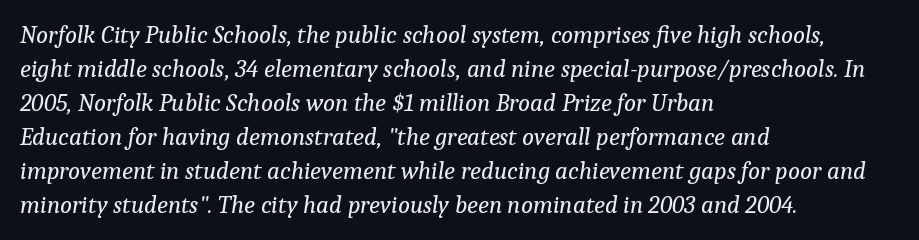
{"italic": "yes", "lean": "right", "slant_degrees": 9, "bold": "no", "underline": "no", "align": "left", "line_spacing": "normal", "line_spacing_ratio": 1.36, "letter_spacing": "normal", "letter_spacing_em": 0.0, "glyph_px": 25}
